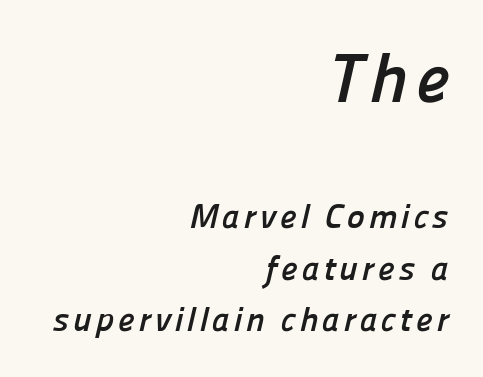
Q: Is the text bold? A: Yes.
Q: Is the typeface a serif or a sans-serif typeface? A: Sans-serif.
Q: Is the text underlined? A: No.
Q: How is the paragraph aligned? A: Right-aligned.
Q: Is the spacing between lines tight, normal or loose? A: Normal.
Q: Which block of text is set in a larger size, the first (top) or the second (bottom)? A: The first (top) one.
Q: Width (condensed, normal, or wide)? A: Normal.
Q: Stroke contrast? A: Low.
Q: x-height? A: Medium.
Q: Monospaced? A: No.
